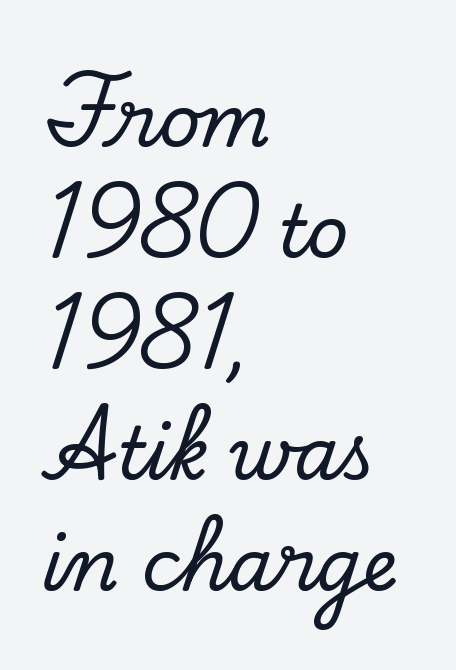
The image shows 72 px serif type; set left-aligned, normal line spacing (1.54x), normal letter spacing, not underlined; low stroke contrast and a small x-height.
